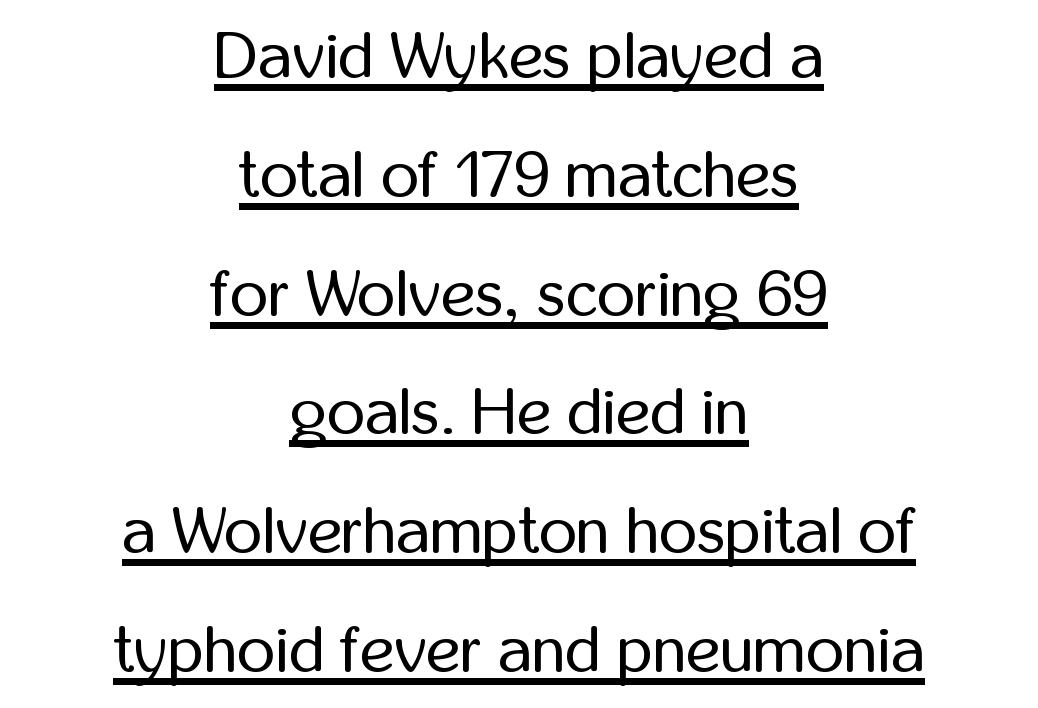
Layout note: lines centered. Has an underline been added? It has. Each stroke keeps to a modest, everyday thickness or less. Italic: no, the glyphs are upright roman.
